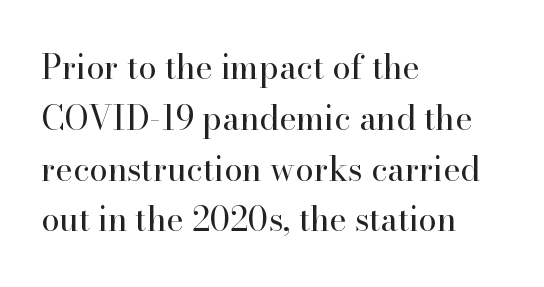
{"serif": "yes", "italic": "no", "bold": "no", "weight": "regular", "width": "normal", "stroke_contrast": "high", "x_height": "small", "monospaced": "no", "underline": "no", "align": "left", "line_spacing": "normal", "line_spacing_ratio": 1.54, "letter_spacing": "normal", "letter_spacing_em": 0.0, "glyph_px": 33}
